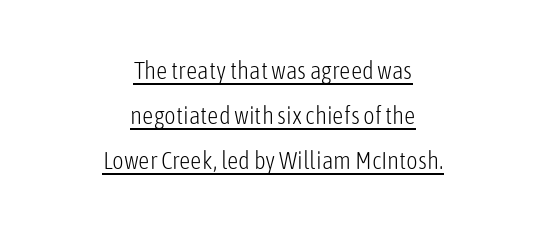
{"italic": "no", "bold": "no", "underline": "yes", "align": "center", "line_spacing_ratio": 1.8, "letter_spacing": "normal", "letter_spacing_em": 0.0, "glyph_px": 25}
